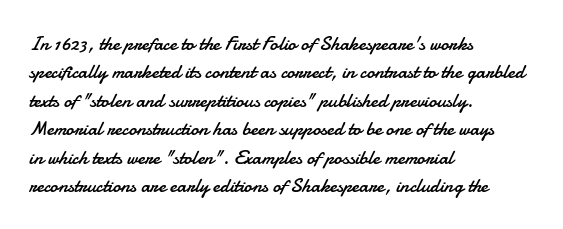
The image shows 20 px text type; set left-aligned, normal line spacing (1.42x), normal letter spacing, not underlined.
